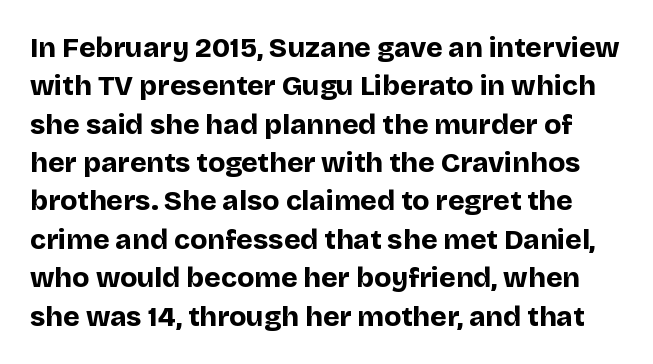
{"serif": "no", "italic": "no", "bold": "yes", "weight": "bold", "width": "normal", "stroke_contrast": "low", "x_height": "large", "monospaced": "no", "underline": "no", "line_spacing": "normal", "line_spacing_ratio": 1.37, "letter_spacing": "normal", "letter_spacing_em": 0.0, "glyph_px": 28}
